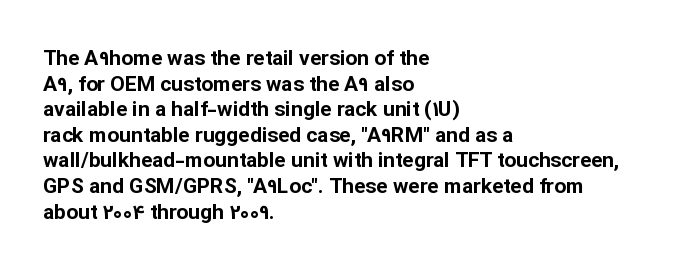
The image shows 21 px bold type, upright; set left-aligned, line spacing 1.22x, normal letter spacing, not underlined.
